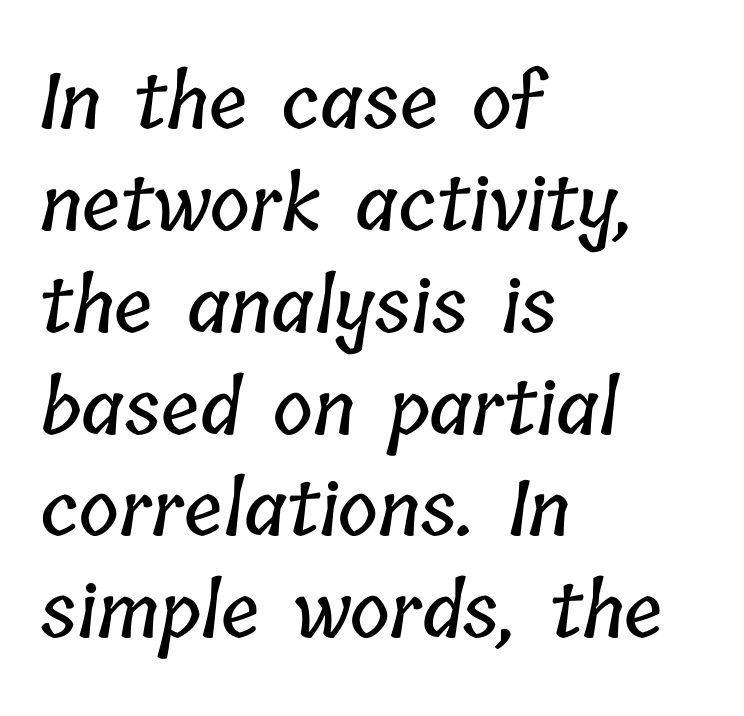
{"width": "condensed", "stroke_contrast": "low", "x_height": "medium", "monospaced": "no", "underline": "no", "align": "left", "line_spacing": "normal", "line_spacing_ratio": 1.34, "letter_spacing": "normal", "letter_spacing_em": 0.0, "glyph_px": 76}
